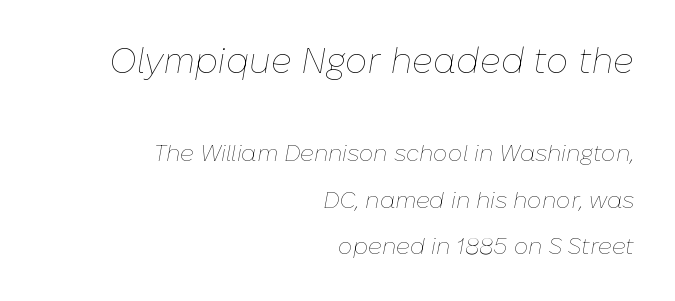
Q: Is the text bold? A: No.
Q: Is the text italic (slanted)? A: Yes, it leans right by about 10 degrees.
Q: Is the text underlined? A: No.
Q: How is the paragraph aligned? A: Right-aligned.
Q: Is the spacing between letters normal or unusually wide? A: Normal.
Q: Is the spacing between lines tight, normal or loose? A: Loose.
Q: Which block of text is set in a larger size, the first (top) or the second (bottom)? A: The first (top) one.
Q: Width (condensed, normal, or wide)? A: Normal.
Q: Stroke contrast? A: Low.
Q: x-height? A: Medium.
Q: Monospaced? A: No.
